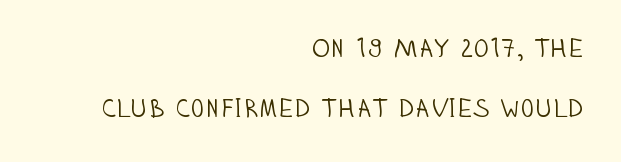
{"italic": "no", "bold": "no", "underline": "no", "align": "right", "line_spacing": "loose", "line_spacing_ratio": 2.32, "letter_spacing": "normal", "letter_spacing_em": 0.0, "glyph_px": 26}
